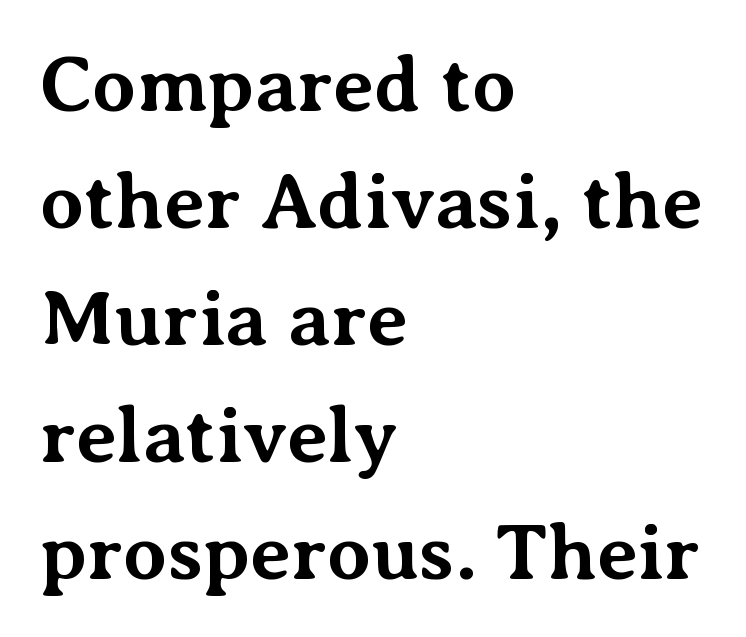
{"serif": "yes", "italic": "no", "bold": "yes", "weight": "bold", "width": "normal", "stroke_contrast": "medium", "x_height": "medium", "monospaced": "no", "underline": "no", "align": "left", "line_spacing": "normal", "line_spacing_ratio": 1.48, "letter_spacing": "normal", "letter_spacing_em": 0.0, "glyph_px": 79}
